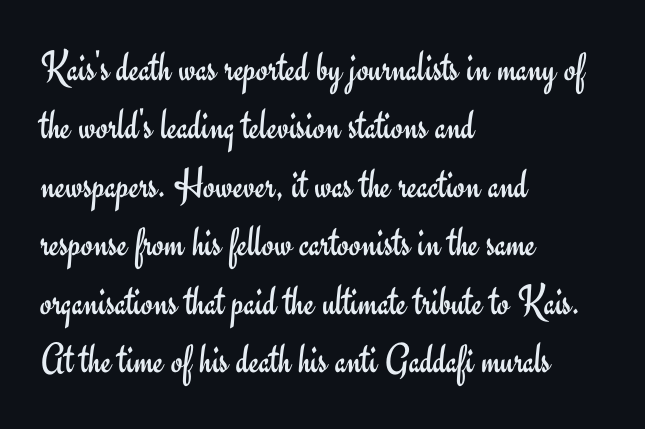
{"serif": "no", "bold": "no", "weight": "regular", "width": "normal", "stroke_contrast": "low", "x_height": "small", "monospaced": "no", "underline": "no", "align": "left", "line_spacing": "normal", "line_spacing_ratio": 1.36, "letter_spacing": "normal", "letter_spacing_em": 0.0, "glyph_px": 43}
